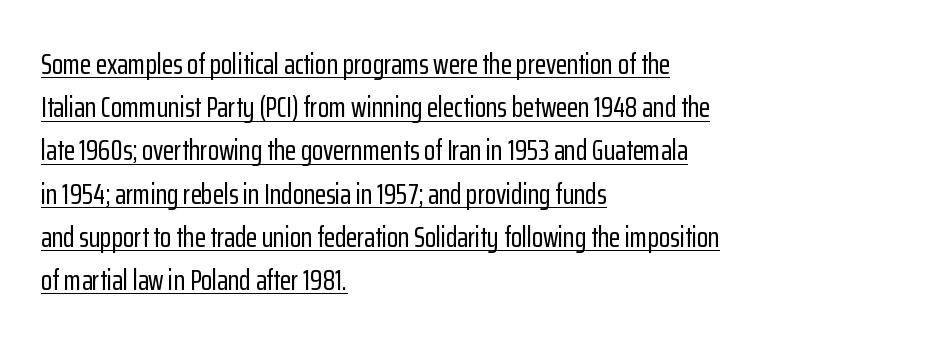
Regarding leading, the lines here are spaced in the standard way. Think of a printed novel: that variable character pitch is what you see here. A typographer would call this underscored text. Regarding serifs, this sample does without them.
